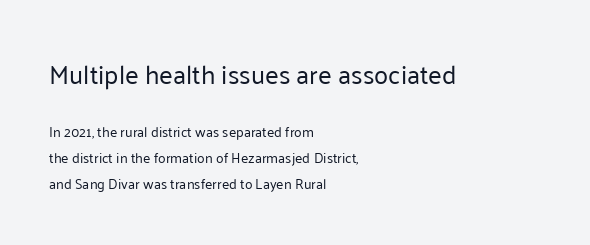
Nope, not italic — everything's standing straight. Observe the ordinary spacing: letters are neighbours, not strangers. Of the two passages, the one on top uses the larger point size. The setting favours the left margin, as ordinary paragraphs usually do. The zone under the glyphs is completely vacant. Weight class: somewhere from thin through regular.
